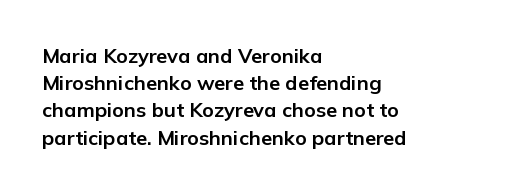
{"italic": "no", "bold": "yes", "underline": "no", "align": "left", "line_spacing": "normal", "line_spacing_ratio": 1.36, "letter_spacing": "normal", "letter_spacing_em": 0.0, "glyph_px": 20}
